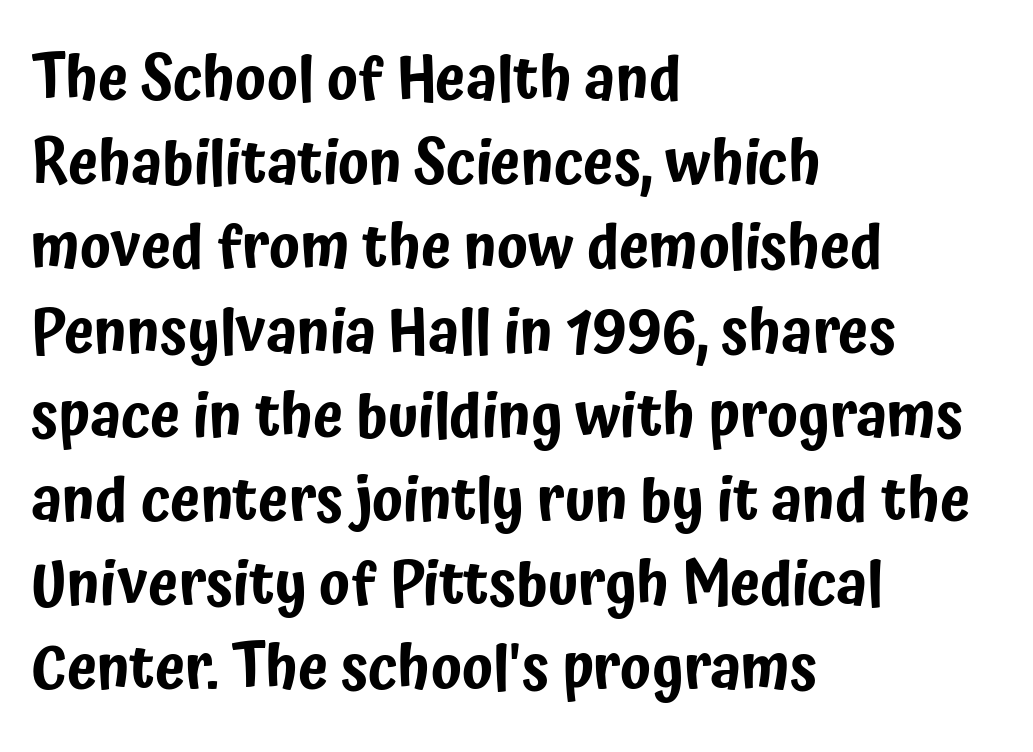
{"serif": "no", "italic": "no", "width": "condensed", "stroke_contrast": "low", "x_height": "medium", "monospaced": "no", "underline": "no", "align": "left", "line_spacing": "normal", "line_spacing_ratio": 1.38, "letter_spacing": "normal", "letter_spacing_em": 0.0, "glyph_px": 61}
